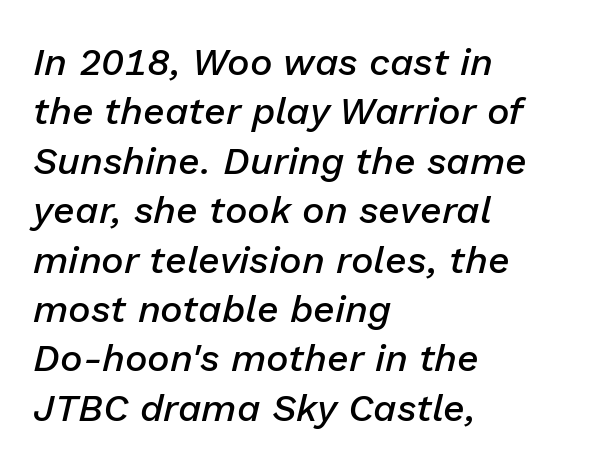
Q: Is the text bold? A: Semi-bold.
Q: Is the text italic (slanted)? A: Yes, it leans right by about 13 degrees.
Q: Is the text underlined? A: No.
Q: How is the paragraph aligned? A: Left-aligned.
Q: Is the spacing between letters normal or unusually wide? A: Normal.
Q: Is the spacing between lines tight, normal or loose? A: Normal.
Q: Width (condensed, normal, or wide)? A: Normal.
Q: Stroke contrast? A: Low.
Q: x-height? A: Medium.
Q: Monospaced? A: No.
